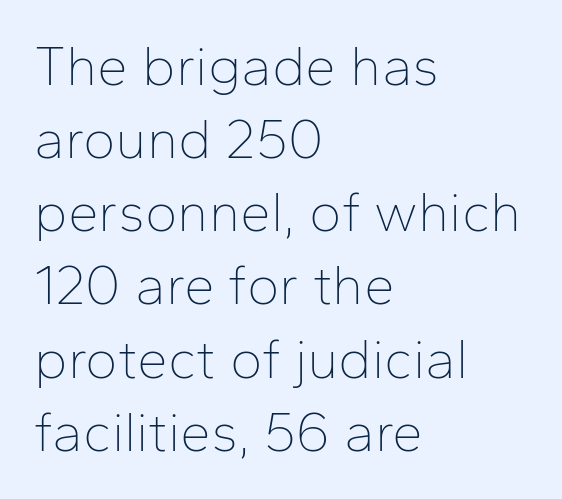
The image shows 55 px thin sans-serif type, upright; set left-aligned, normal line spacing (1.33x), normal letter spacing, not underlined; low stroke contrast and a medium x-height.
